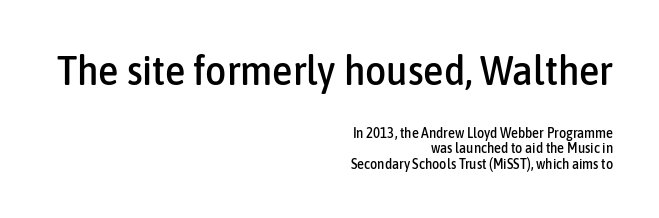
The image shows 41 px condensed sans-serif type, upright; set right-aligned, tight line spacing (1.1x), normal letter spacing, not underlined; the first (top) block is 2.93x larger; low stroke contrast and a medium x-height.
